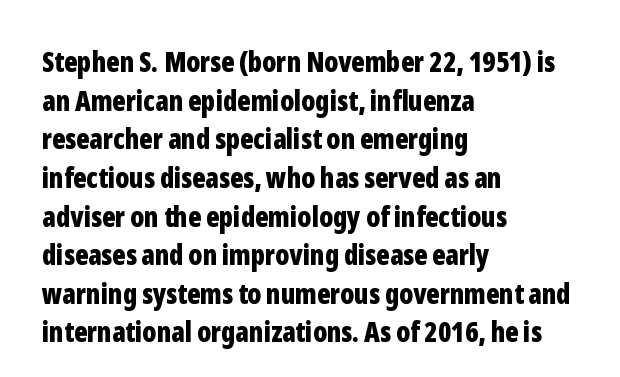
The image shows 28 px bold, condensed sans-serif type, upright; set left-aligned, normal line spacing (1.38x), normal letter spacing, not underlined; low stroke contrast and a medium x-height.
